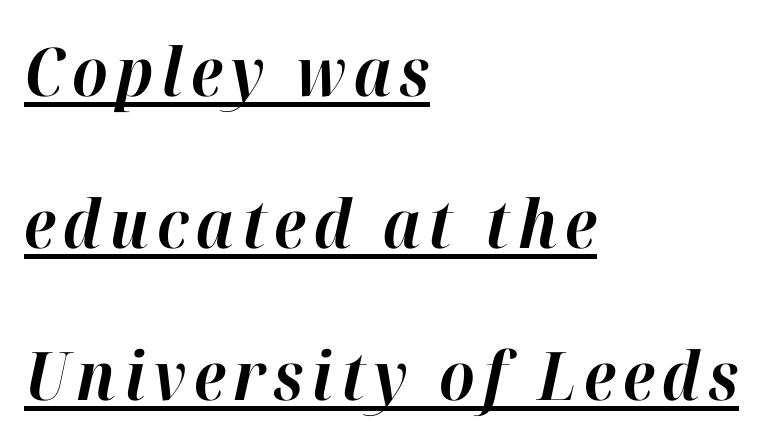
The image shows 67 px bold type, italic (leaning right); set left-aligned, loose line spacing (2.27x), underlined; high stroke contrast and a medium x-height.
